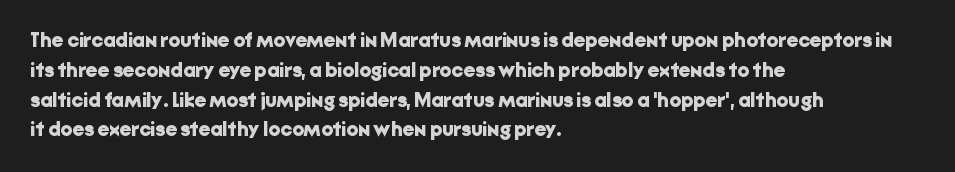
A bare baseline throughout the passage. Heavy-handed strokes throughout: this text is bold. Style check: upright. The setting favours the left margin, as ordinary paragraphs usually do. How are the letters spaced? Ordinarily, with no added tracking.
